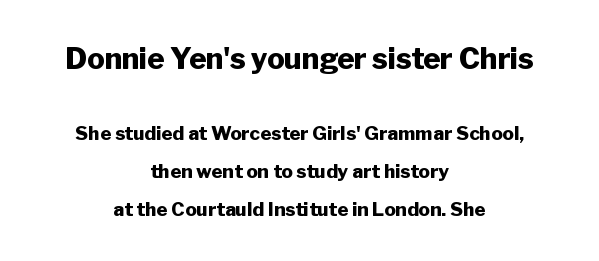
Q: Is the text bold? A: Yes.
Q: Is the text italic (slanted)? A: No, it is upright.
Q: Is the typeface a serif or a sans-serif typeface? A: Sans-serif.
Q: Is the text underlined? A: No.
Q: How is the paragraph aligned? A: Centered.
Q: Is the spacing between letters normal or unusually wide? A: Normal.
Q: Is the spacing between lines tight, normal or loose? A: Loose.
Q: Which block of text is set in a larger size, the first (top) or the second (bottom)? A: The first (top) one.
Q: Width (condensed, normal, or wide)? A: Normal.
Q: Stroke contrast? A: Low.
Q: x-height? A: Medium.
Q: Monospaced? A: No.
